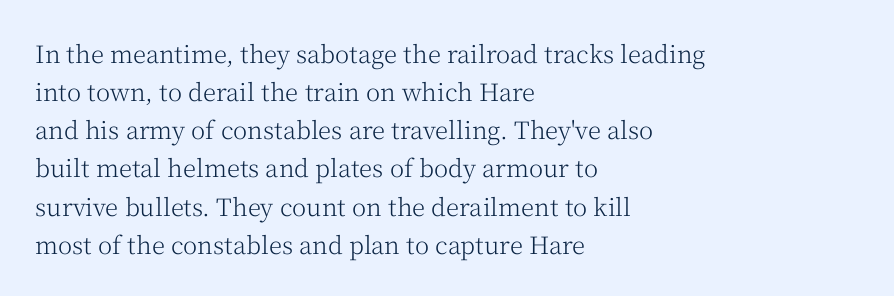
Is there much room between lines? A standard amount, neither cramped nor airy. A roman cut, with each character standing at attention. How are the letters spaced? Ordinarily, with no added tracking. This rendering features lettering with no underline. The paragraph shown leans on its left margin. The weight tops out at a normal text grade.
